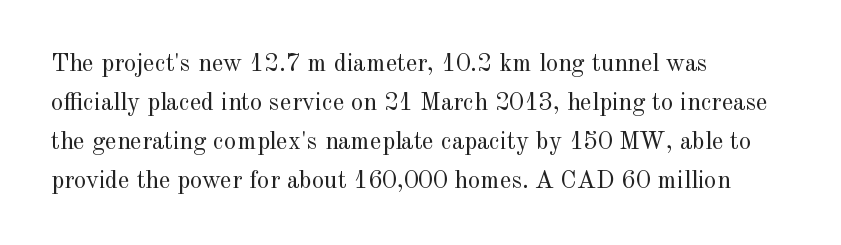
Q: Is the text bold? A: No.
Q: Is the text italic (slanted)? A: No, it is upright.
Q: Is the text underlined? A: No.
Q: How is the paragraph aligned? A: Left-aligned.
Q: Is the spacing between letters normal or unusually wide? A: Normal.
Q: Is the spacing between lines tight, normal or loose? A: Normal.
